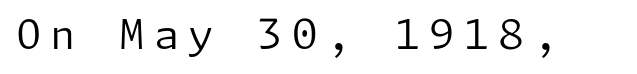
Descender tails drop into unmarked territory. Typographically, this falls in the sans-serif category. How are the letters spaced? Widely, with obvious added tracking. These lines were composed using upright roman letters.
